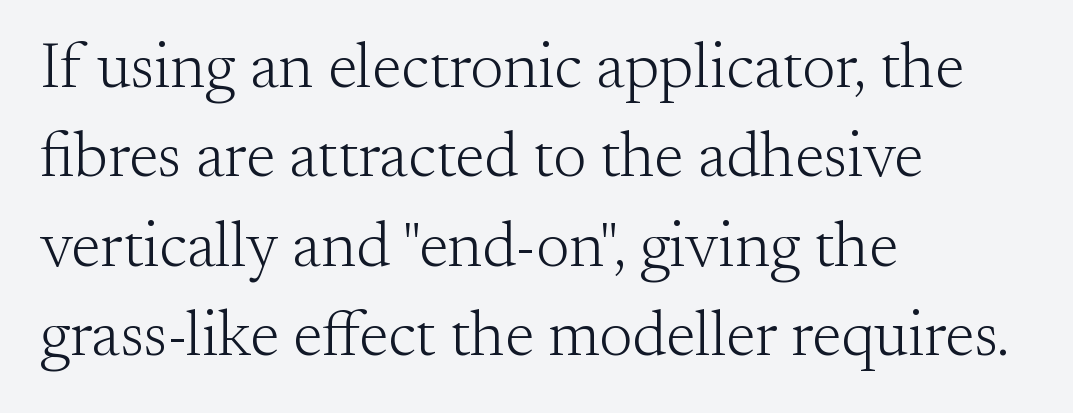
The image shows 63 px light serif type, upright; set left-aligned, normal line spacing (1.42x), normal letter spacing, not underlined; medium stroke contrast and a small x-height.
